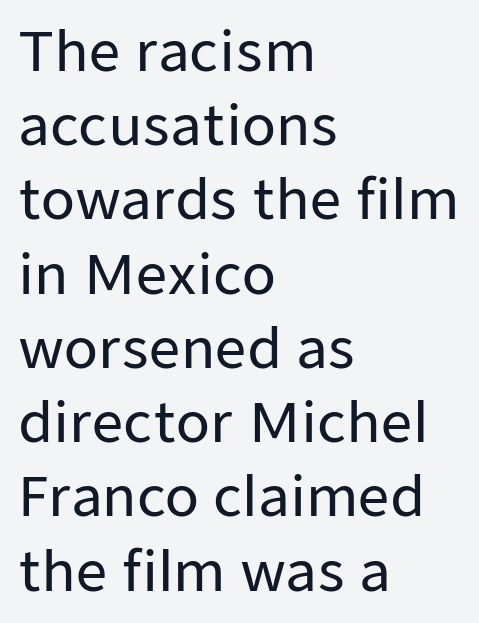
The image shows 55 px sans-serif type, upright; set left-aligned, normal line spacing (1.35x), normal letter spacing, not underlined; low stroke contrast and a medium x-height.
